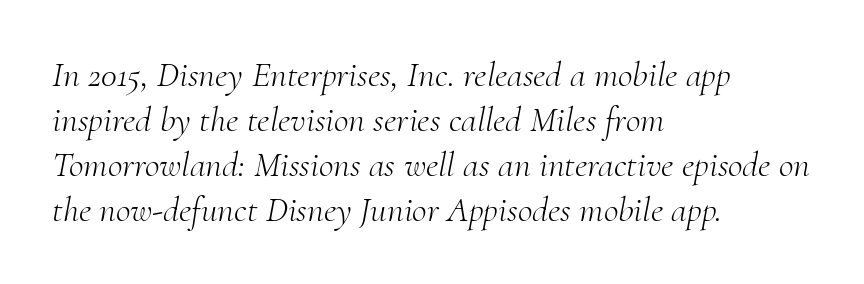
Q: Is the text bold? A: No.
Q: Is the text italic (slanted)? A: Yes, it leans right by about 10 degrees.
Q: Is the typeface a serif or a sans-serif typeface? A: Serif.
Q: Is the text underlined? A: No.
Q: How is the paragraph aligned? A: Left-aligned.
Q: Is the spacing between letters normal or unusually wide? A: Normal.
Q: Is the spacing between lines tight, normal or loose? A: Normal.
Q: Width (condensed, normal, or wide)? A: Normal.
Q: Stroke contrast? A: Medium.
Q: x-height? A: Small.
Q: Monospaced? A: No.
